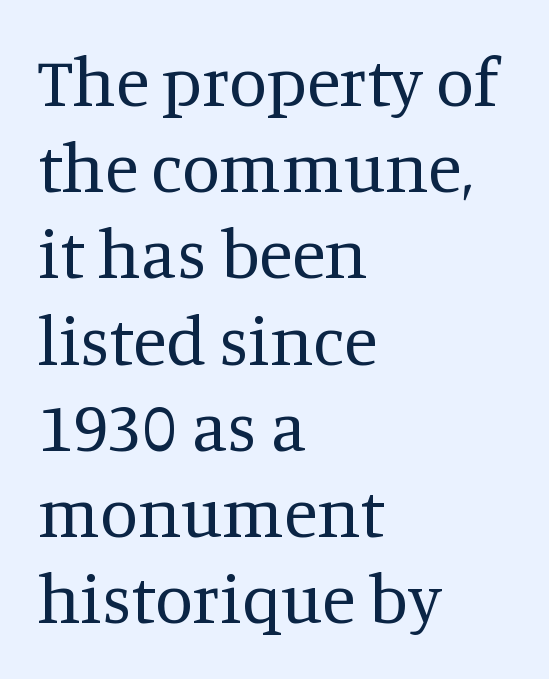
The image shows 69 px regular-weight serif type, upright; set left-aligned, normal line spacing (1.25x), normal letter spacing, not underlined; medium stroke contrast and a large x-height.
